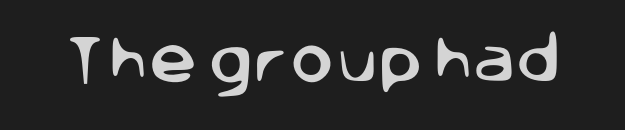
Q: Is the text italic (slanted)? A: No, it is upright.
Q: Is the typeface a serif or a sans-serif typeface? A: Sans-serif.
Q: Is the text underlined? A: No.
Q: Is the spacing between letters normal or unusually wide? A: Normal.
Q: Width (condensed, normal, or wide)? A: Normal.
Q: Stroke contrast? A: Low.
Q: x-height? A: Large.
Q: Monospaced? A: No.
